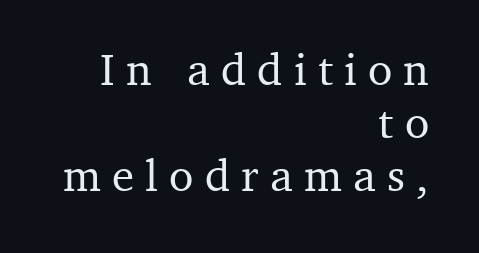
{"serif": "yes", "italic": "no", "width": "normal", "stroke_contrast": "medium", "x_height": "medium", "monospaced": "no", "underline": "no", "align": "right", "line_spacing_ratio": 1.18, "letter_spacing": "wide", "letter_spacing_em": 0.25, "glyph_px": 45}
